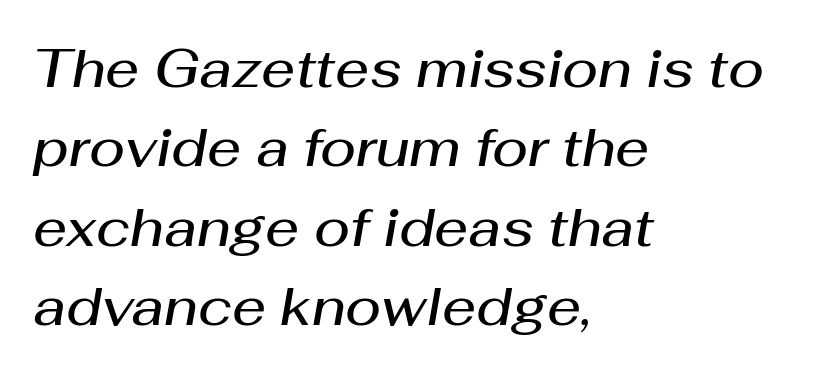
The paragraph shown leans on its left margin. The horizontal fit of the characters is conventional and even. Italic: yes, the glyphs are oblique. You could not count columns in this text — the font is proportionally spaced. Look at the stroke-to-counter ratio: somewhat heavy, a semibold. Descender tails drop into unmarked territory.
